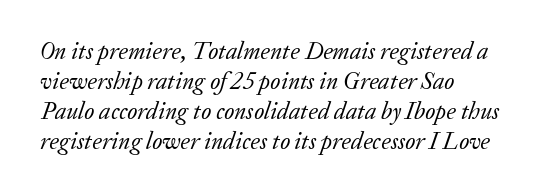
Q: Is the text bold? A: No.
Q: Is the text italic (slanted)? A: Yes, it leans right by about 20 degrees.
Q: Is the text underlined? A: No.
Q: Is the spacing between letters normal or unusually wide? A: Normal.
Q: Is the spacing between lines tight, normal or loose? A: Normal.
